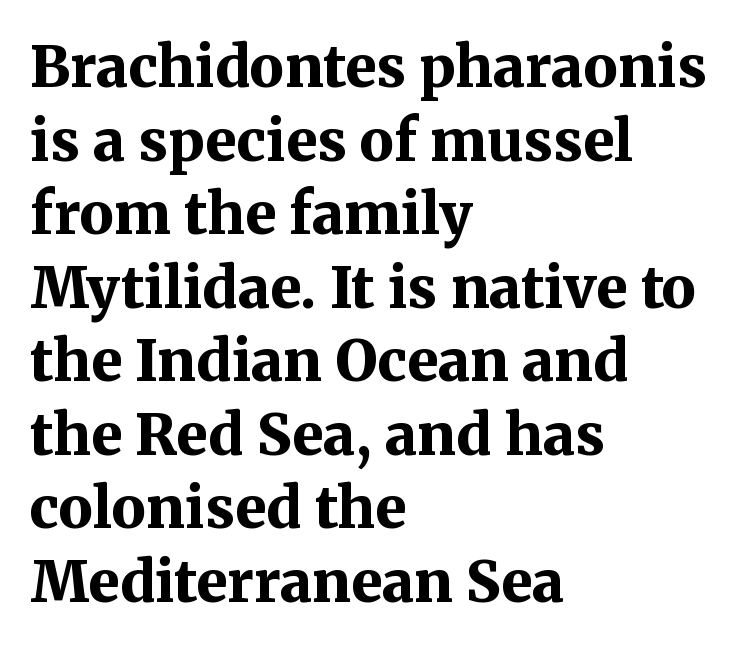
Q: Is the text bold? A: Yes.
Q: Is the text italic (slanted)? A: No, it is upright.
Q: Is the typeface a serif or a sans-serif typeface? A: Serif.
Q: Is the text underlined? A: No.
Q: How is the paragraph aligned? A: Left-aligned.
Q: Is the spacing between letters normal or unusually wide? A: Normal.
Q: Is the spacing between lines tight, normal or loose? A: Normal.
Q: Width (condensed, normal, or wide)? A: Normal.
Q: Stroke contrast? A: Medium.
Q: x-height? A: Medium.
Q: Monospaced? A: No.
